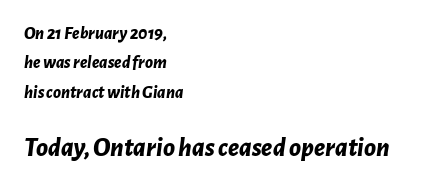
Compared with an ordinary text face, these strokes are far heavier — a full bold. The face used here is rendered with its standard letterfit. The face used here appears at its bigger size in the lower chunk. The face used here has a pronounced slope to its letters. All the whitespace from short lines collects on the right. Check the space under the baseline: it is left empty.
